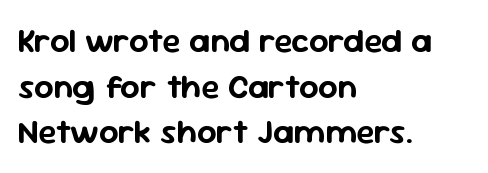
The image shows 34 px sans-serif type, upright; set left-aligned, normal line spacing (1.34x), normal letter spacing, not underlined; low stroke contrast and a medium x-height.
